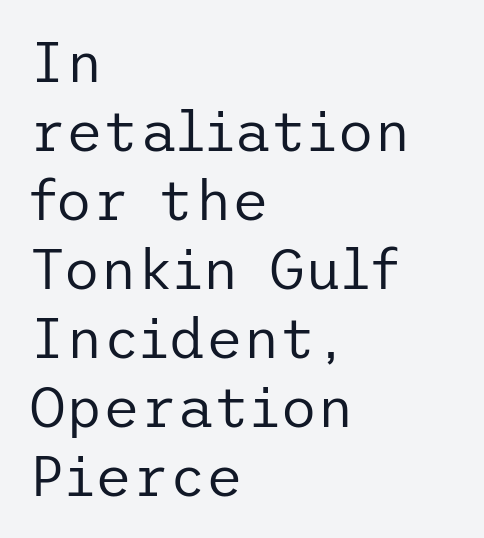
{"serif": "no", "italic": "no", "bold": "no", "weight": "regular", "width": "normal", "stroke_contrast": "low", "x_height": "medium", "underline": "no", "align": "left", "line_spacing_ratio": 1.21, "letter_spacing": "normal", "letter_spacing_em": 0.0, "glyph_px": 57}
